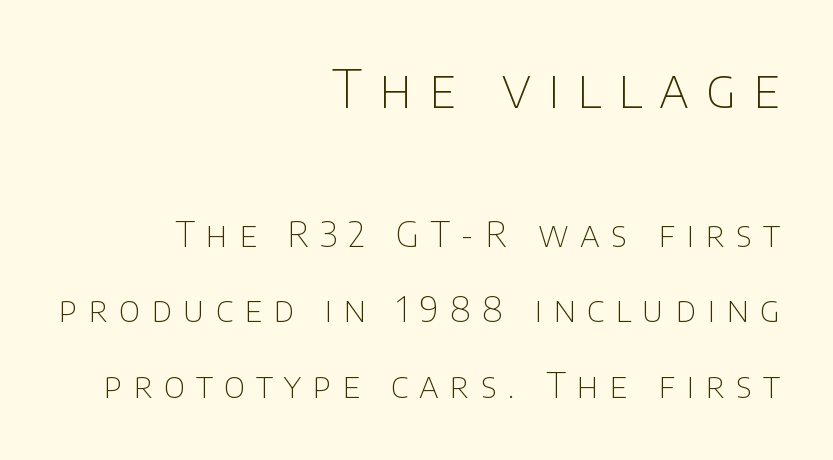
{"serif": "no", "italic": "no", "bold": "no", "weight": "thin", "width": "normal", "stroke_contrast": "low", "x_height": "large", "monospaced": "no", "underline": "no", "align": "right", "line_spacing": "loose", "line_spacing_ratio": 2.16, "letter_spacing": "wide", "letter_spacing_em": 0.32, "larger_block": "first", "size_ratio": 1.51, "glyph_px": 53}
